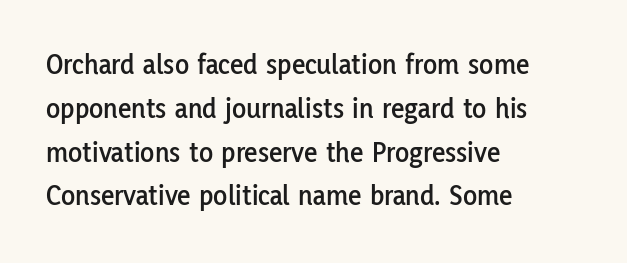
Q: Is the text italic (slanted)? A: No, it is upright.
Q: Is the typeface a serif or a sans-serif typeface? A: Sans-serif.
Q: Is the text underlined? A: No.
Q: How is the paragraph aligned? A: Left-aligned.
Q: Is the spacing between letters normal or unusually wide? A: Normal.
Q: Is the spacing between lines tight, normal or loose? A: Normal.
Q: Width (condensed, normal, or wide)? A: Normal.
Q: Stroke contrast? A: Low.
Q: x-height? A: Medium.
Q: Monospaced? A: No.
